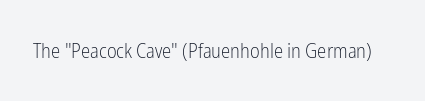
Q: Is the text bold? A: No.
Q: Is the text italic (slanted)? A: No, it is upright.
Q: Is the text underlined? A: No.
Q: Is the spacing between letters normal or unusually wide? A: Normal.
